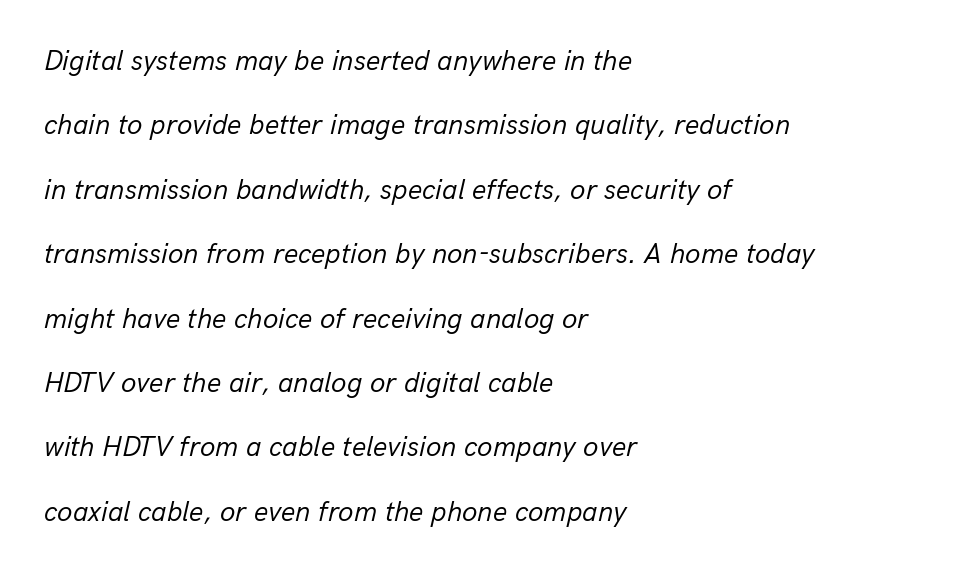
Airy leading. Each letter keeps its own natural width here, so spacing adapts to shape. Observe the lean: these are italic letterforms. Every row of glyphs begins at an identical x-position on the left.
